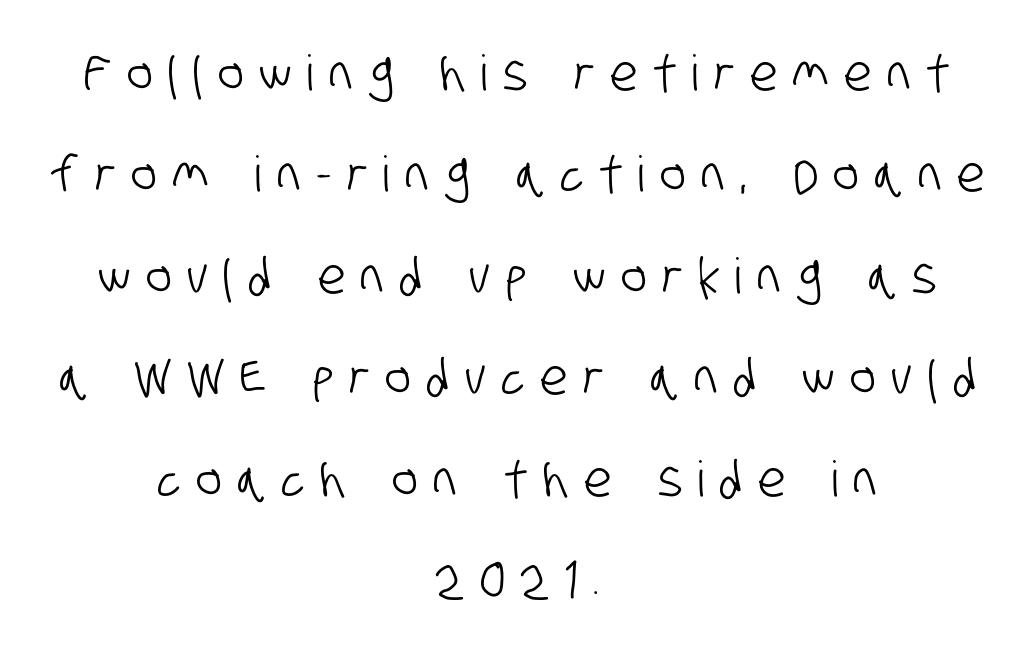
The gap between lines stays unmarked. In terms of letterform style, serifs are entirely absent. Line spacing here is loose. A typesetter would call this heavily tracked-out type. The text block is weighted toward neither margin, spreading evenly from the middle. Looks like regular typesetting: each glyph gets only the width it needs.
